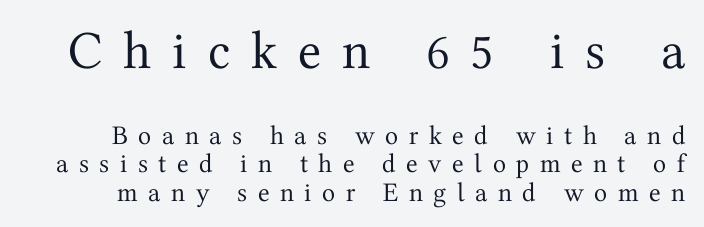
{"serif": "yes", "italic": "no", "bold": "no", "weight": "regular", "width": "normal", "stroke_contrast": "medium", "x_height": "medium", "monospaced": "no", "underline": "no", "line_spacing": "tight", "line_spacing_ratio": 1.05, "letter_spacing": "wide", "letter_spacing_em": 0.39, "larger_block": "first", "size_ratio": 2.0, "glyph_px": 54}
